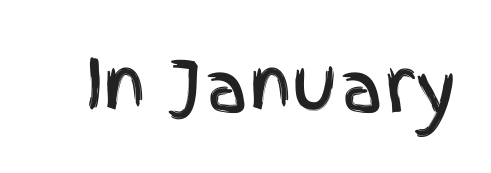
The image shows 69 px condensed sans-serif type, upright; set normal letter spacing, not underlined; a large x-height.
